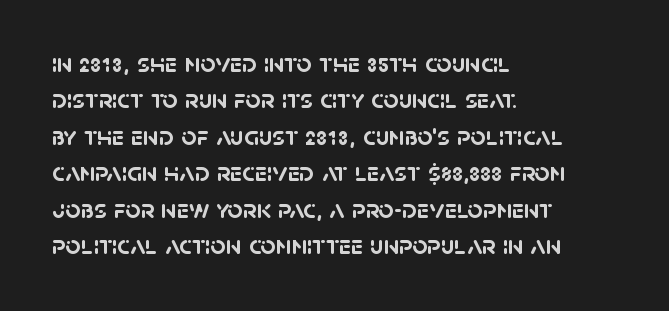
Quick note: interline space is typical. Quick note: underline off. If you drew a ruler down the left edge, every line would touch it. How are the letters spaced? Ordinarily, with no added tracking. Weight: bold.
